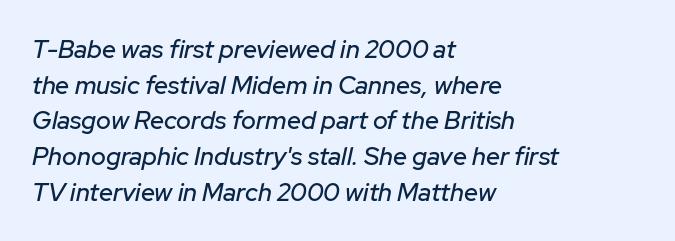
Leading matches the norm, producing a regular column. Horizontally, the lines are justified to the leading edge only. The baseline area is clear. Students, note that the glyphs here touch the page at normal intervals.
